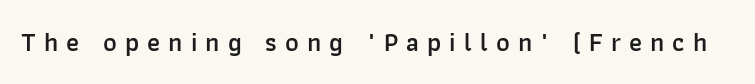
Q: Is the text bold? A: Semi-bold.
Q: Is the text italic (slanted)? A: No, it is upright.
Q: Is the text underlined? A: No.
Q: Is the spacing between letters normal or unusually wide? A: Unusually wide.
